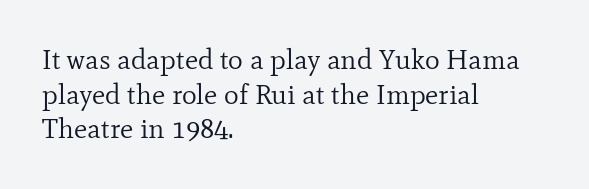
The image shows 28 px regular-weight serif type, upright; set left-aligned, line spacing 1.24x, normal letter spacing, not underlined; low stroke contrast and a small x-height.
